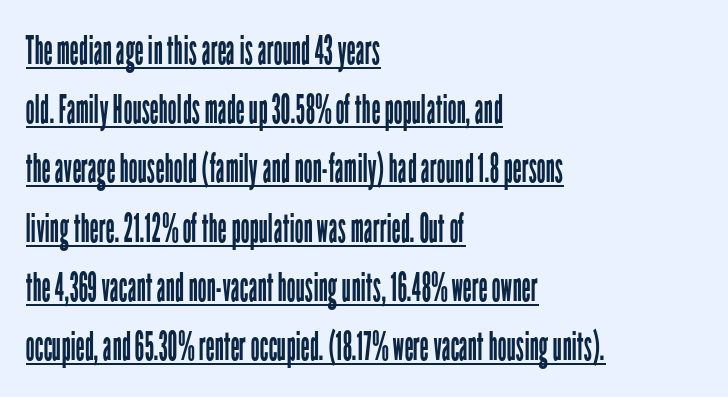
{"serif": "no", "italic": "no", "bold": "no", "weight": "regular", "width": "condensed", "stroke_contrast": "low", "x_height": "medium", "monospaced": "no", "underline": "yes", "align": "left", "line_spacing": "normal", "line_spacing_ratio": 1.48, "letter_spacing": "normal", "letter_spacing_em": 0.0, "glyph_px": 40}
